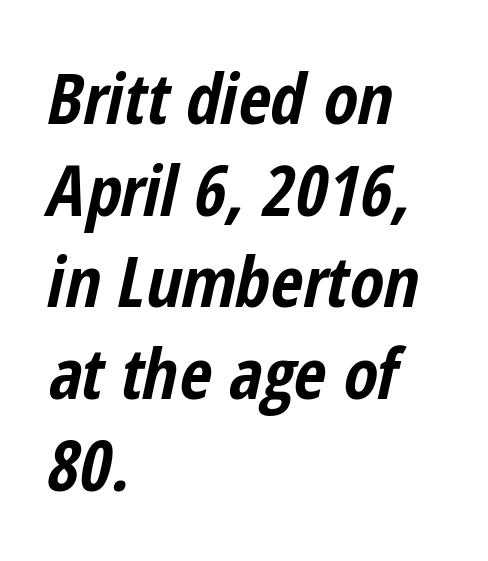
Each line starts at the same left margin while the right side varies. Plain, unruled lines of type. Is the type slanted? Yes — the strokes lean at a clear angle. Emphasis by weight is at full strength: bold.
